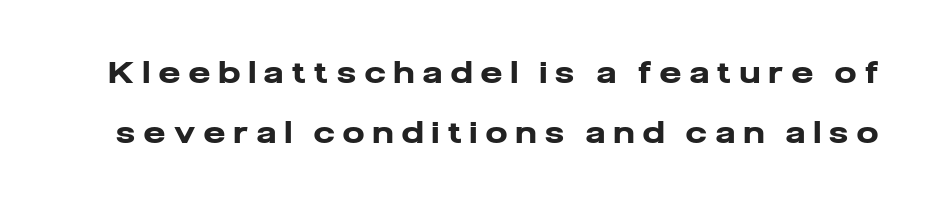
{"serif": "no", "italic": "no", "bold": "yes", "weight": "heavy", "width": "normal", "stroke_contrast": "low", "x_height": "medium", "monospaced": "no", "underline": "no", "line_spacing": "loose", "line_spacing_ratio": 2.0, "letter_spacing": "wide", "letter_spacing_em": 0.3, "glyph_px": 30}
